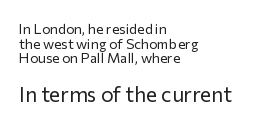
{"italic": "no", "bold": "no", "underline": "no", "align": "left", "line_spacing": "tight", "line_spacing_ratio": 1.05, "letter_spacing": "normal", "letter_spacing_em": 0.0, "larger_block": "second", "size_ratio": 1.5, "glyph_px": 21}
